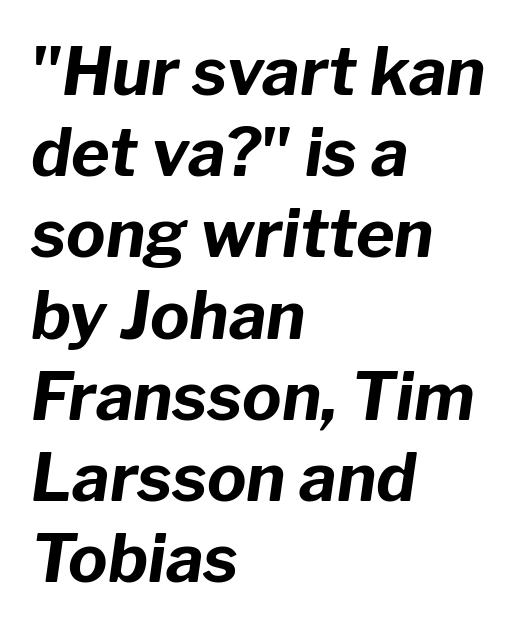
Q: Is the text bold? A: Yes.
Q: Is the text italic (slanted)? A: Yes, it leans right by about 8 degrees.
Q: Is the text underlined? A: No.
Q: How is the paragraph aligned? A: Left-aligned.
Q: Is the spacing between letters normal or unusually wide? A: Normal.
Q: Width (condensed, normal, or wide)? A: Normal.
Q: Stroke contrast? A: Low.
Q: x-height? A: Medium.
Q: Monospaced? A: No.
